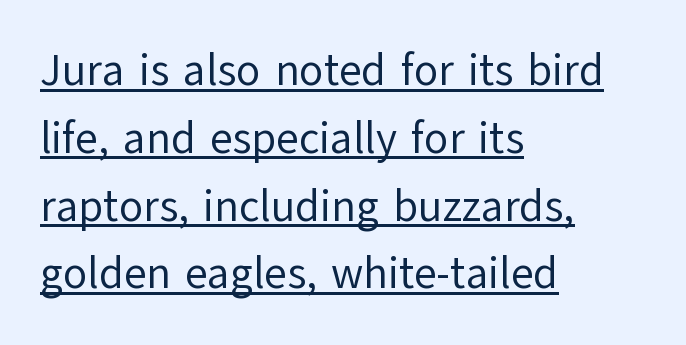
{"serif": "no", "italic": "no", "bold": "no", "weight": "regular", "width": "normal", "stroke_contrast": "low", "x_height": "medium", "monospaced": "no", "underline": "yes", "align": "left", "line_spacing": "normal", "line_spacing_ratio": 1.54, "letter_spacing": "normal", "letter_spacing_em": 0.0, "glyph_px": 44}
